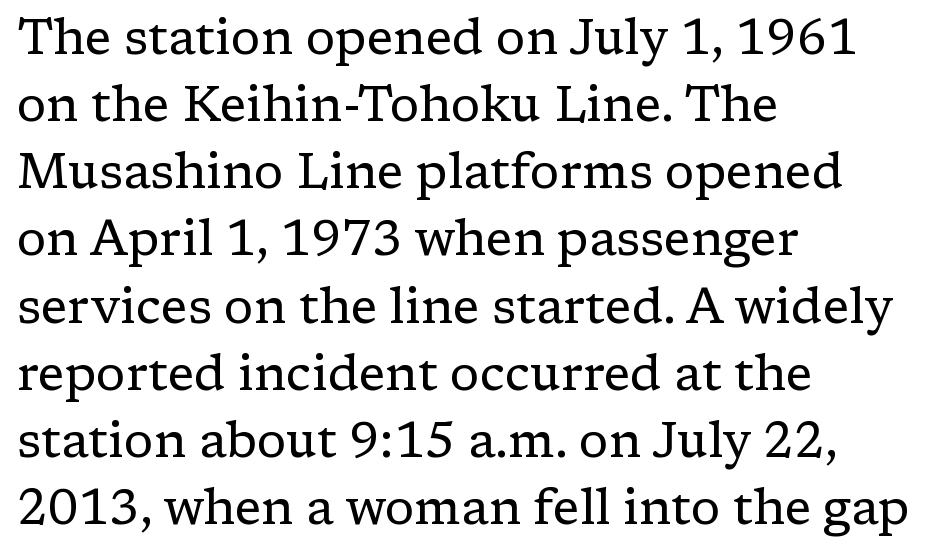
In terms of leading, this rendering sits right in the middle. This rendering uses left alignment, leaving the right contour irregular. Is this a fixed-width face? No — the glyphs have proportional, varying widths. The area under the type is left untouched.
